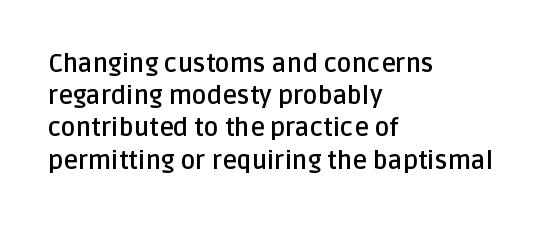
{"italic": "no", "bold": "yes", "underline": "no", "align": "left", "line_spacing": "normal", "line_spacing_ratio": 1.29, "letter_spacing": "normal", "letter_spacing_em": 0.0, "glyph_px": 25}
